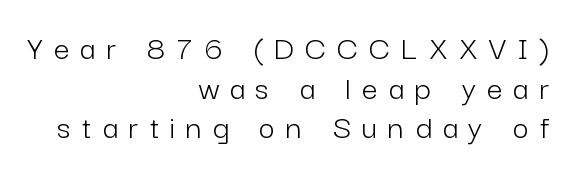
{"serif": "no", "italic": "no", "bold": "no", "weight": "light", "width": "normal", "stroke_contrast": "low", "x_height": "medium", "monospaced": "no", "underline": "no", "align": "right", "line_spacing": "tight", "line_spacing_ratio": 1.13, "letter_spacing": "wide", "letter_spacing_em": 0.32, "glyph_px": 35}
